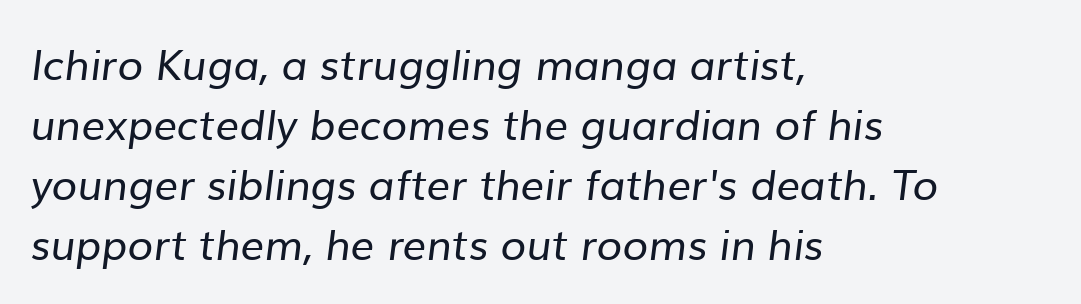
{"serif": "no", "bold": "no", "weight": "regular", "width": "normal", "stroke_contrast": "low", "x_height": "medium", "monospaced": "no", "underline": "no", "align": "left", "line_spacing": "normal", "line_spacing_ratio": 1.43, "letter_spacing": "normal", "letter_spacing_em": 0.0, "glyph_px": 42}
